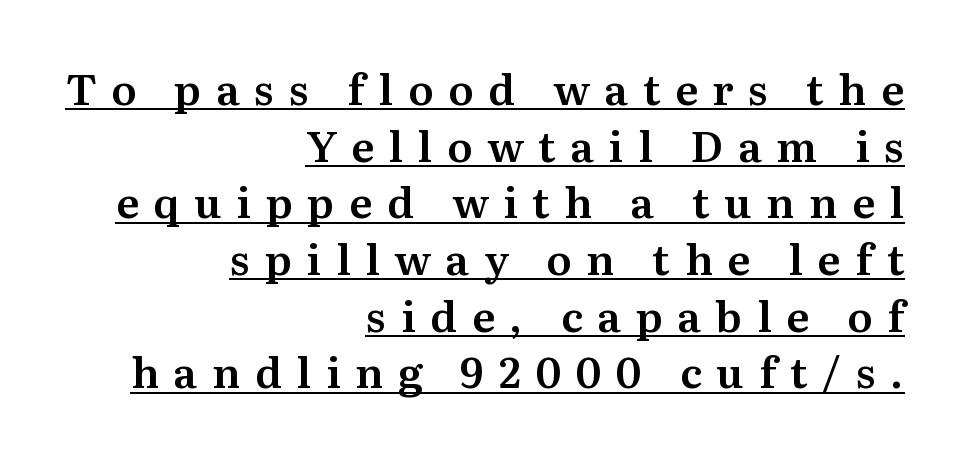
The image shows 42 px serif type, upright; set right-aligned, normal line spacing (1.35x), unusually wide letter spacing (+0.35 em), underlined; medium stroke contrast and a medium x-height.
